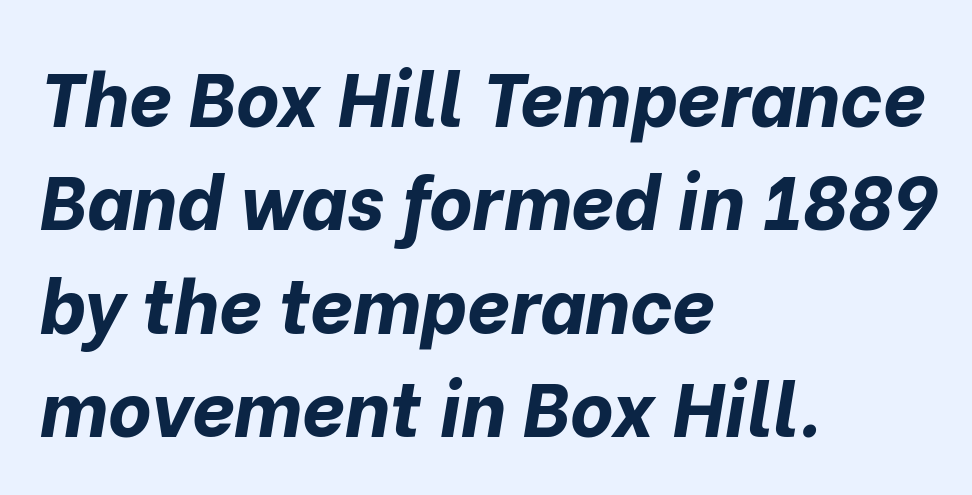
The image shows 75 px bold type, italic (leaning right); set left-aligned, normal line spacing (1.38x), normal letter spacing, not underlined; low stroke contrast and a medium x-height.
